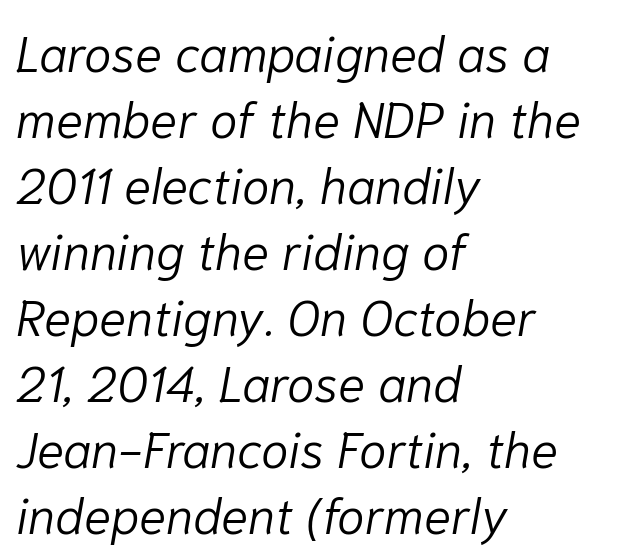
{"italic": "yes", "lean": "right", "slant_degrees": 10, "bold": "no", "weight": "light", "width": "normal", "stroke_contrast": "low", "x_height": "medium", "monospaced": "no", "underline": "no", "align": "left", "line_spacing": "normal", "line_spacing_ratio": 1.32, "letter_spacing": "normal", "letter_spacing_em": 0.0, "glyph_px": 50}
